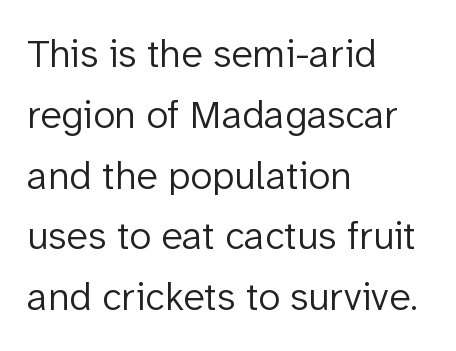
The image shows 40 px light sans-serif type, upright; set left-aligned, normal line spacing (1.52x), normal letter spacing, not underlined; low stroke contrast and a medium x-height.
